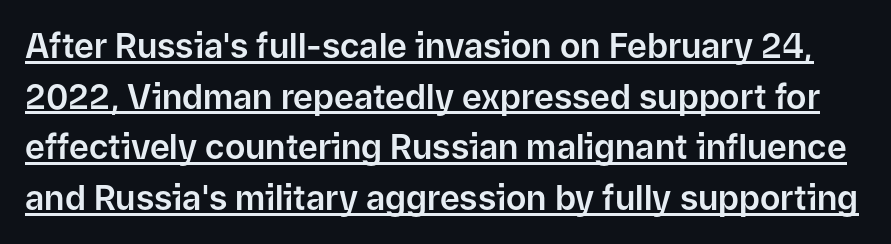
The letterforms sit shoulder to shoulder at normal distance. Do the letters lean? They stand straight. These lines sit exactly where default settings would place them. Examine the stroke ends and you'll find no serifs.
